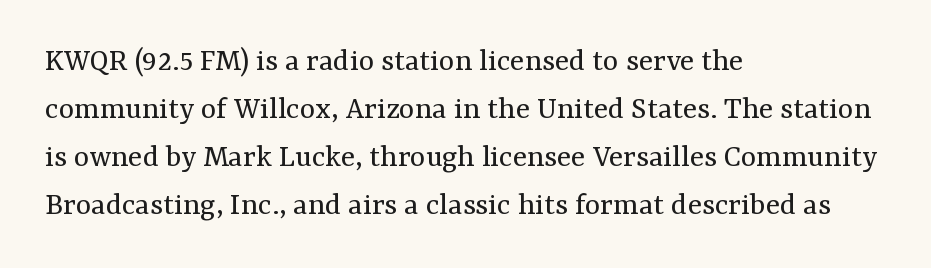
Weight: regular or lighter. You could not count columns in this text — the font is proportionally spaced. The characters display serif detailing at their extremities. Caption: standard tracking, unaltered. The glyphs are unaccompanied by any horizontal stroke below them. Is there much room between lines? A standard amount, neither cramped nor airy.
